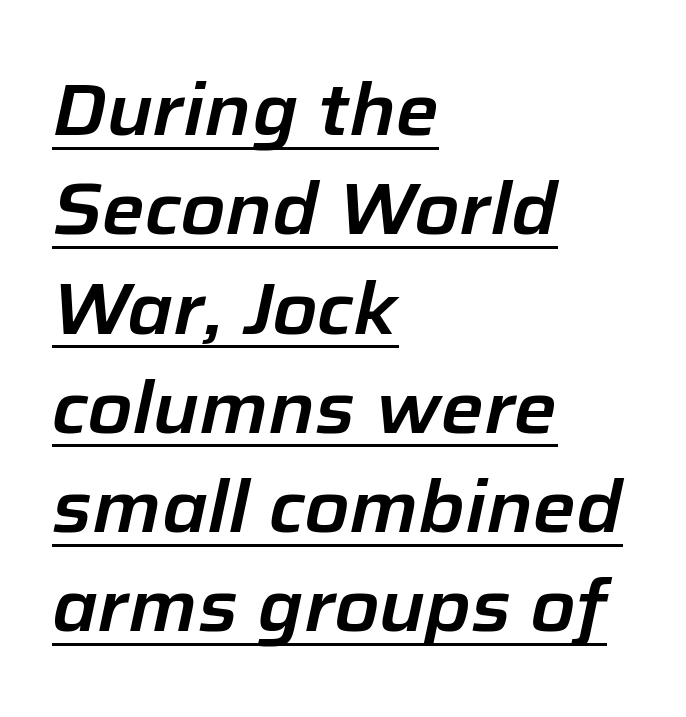
The image shows 73 px text type, italic (leaning right); set left-aligned, normal line spacing (1.36x), normal letter spacing, underlined; low stroke contrast and a medium x-height.
